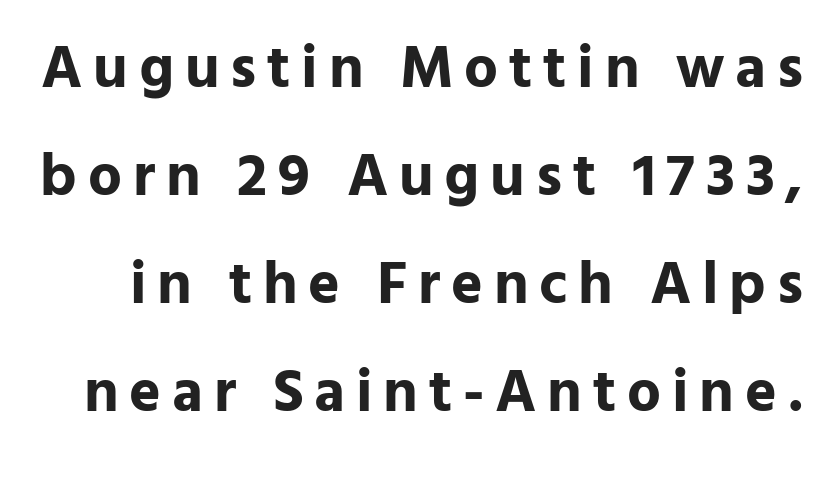
Q: Is the text bold? A: Yes.
Q: Is the text italic (slanted)? A: No, it is upright.
Q: Is the typeface a serif or a sans-serif typeface? A: Sans-serif.
Q: Is the text underlined? A: No.
Q: Width (condensed, normal, or wide)? A: Normal.
Q: Stroke contrast? A: Low.
Q: x-height? A: Medium.
Q: Monospaced? A: No.
